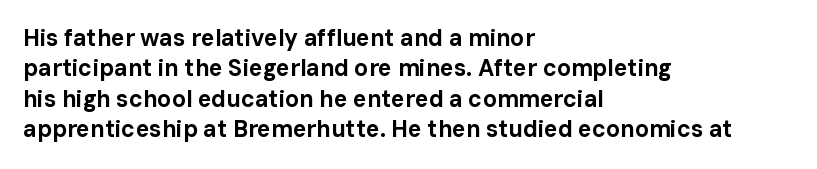
Each word holds together tightly as a unit, with standard inter-letter gaps. Typeset ragged right — the left edge is the straight one. Has an underline been added? It has not. The passage shown stacks its lines at a standard gap. A typesetter would mark this as roman, not italic. The passage shown is emphatically bold.
